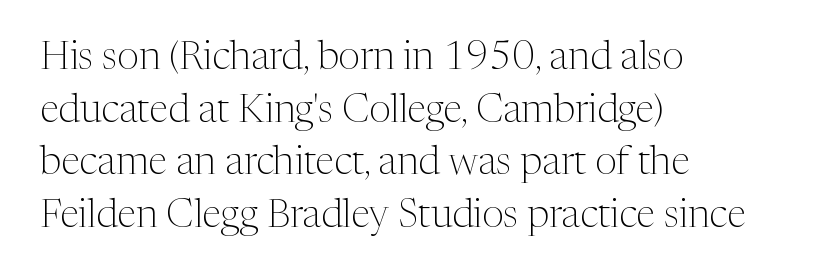
Is the type heavy? It reads as light-to-regular instead. Regarding serifs, this sample has them. The paragraph has a hard left edge and a soft right edge. Varying glyph widths throughout — classic text-font behaviour.
